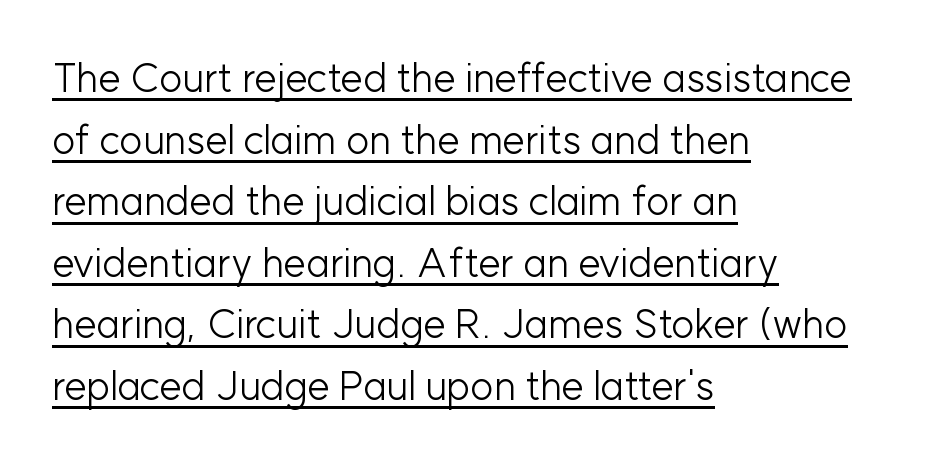
Q: Is the text bold? A: No.
Q: Is the text italic (slanted)? A: No, it is upright.
Q: Is the typeface a serif or a sans-serif typeface? A: Sans-serif.
Q: Is the text underlined? A: Yes.
Q: How is the paragraph aligned? A: Left-aligned.
Q: Is the spacing between letters normal or unusually wide? A: Normal.
Q: Is the spacing between lines tight, normal or loose? A: Normal.
Q: Width (condensed, normal, or wide)? A: Normal.
Q: Stroke contrast? A: Low.
Q: x-height? A: Medium.
Q: Monospaced? A: No.
